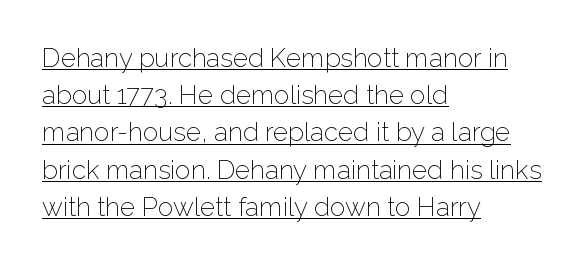
Summary of weight: not heavy and not bold. The type sits square on the baseline with zero lean. Tracking here is standard; glyphs follow each other at the usual distance. The glyphs are accompanied by a horizontal stroke just below them. Leftover space on each line is placed entirely after the last word.
